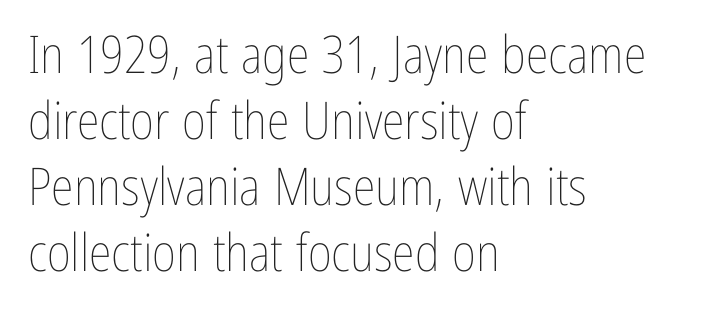
Short and long lines alike share a common starting point at left. Has an underline been added? It has not. The passage shown is typed in a proportional face where columns would drift. This rendering leaves character spacing at its baseline value. Stem width sits at or under what a default text font uses.
